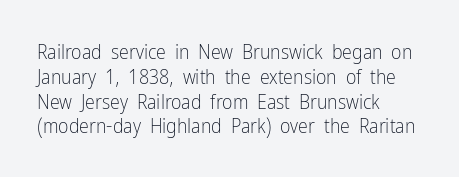
The image shows 20 px text type, upright; set left-aligned, line spacing 1.24x, normal letter spacing, not underlined.
